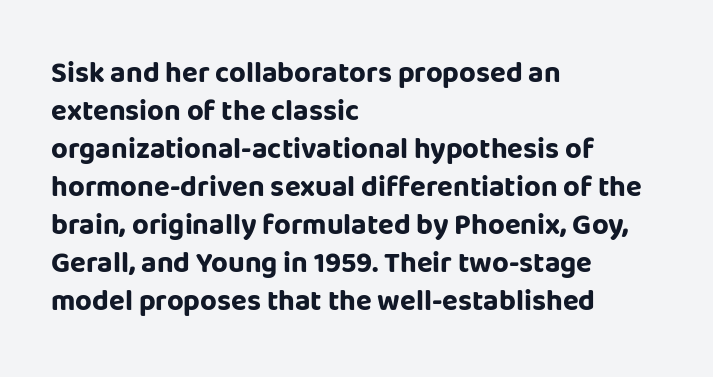
The image shows 29 px bold sans-serif type, upright; set left-aligned, normal line spacing (1.31x), normal letter spacing, not underlined; low stroke contrast and a large x-height.
